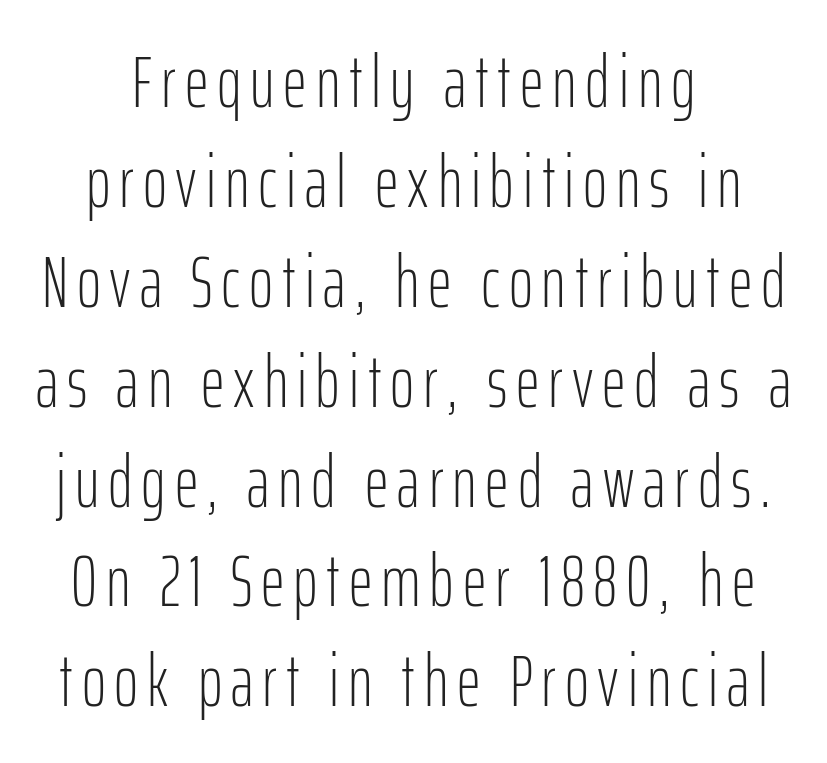
Q: Is the text bold? A: No.
Q: Is the text italic (slanted)? A: No, it is upright.
Q: Is the typeface a serif or a sans-serif typeface? A: Sans-serif.
Q: Is the text underlined? A: No.
Q: How is the paragraph aligned? A: Centered.
Q: Is the spacing between lines tight, normal or loose? A: Normal.
Q: Width (condensed, normal, or wide)? A: Condensed.
Q: Stroke contrast? A: Low.
Q: x-height? A: Medium.
Q: Monospaced? A: No.
